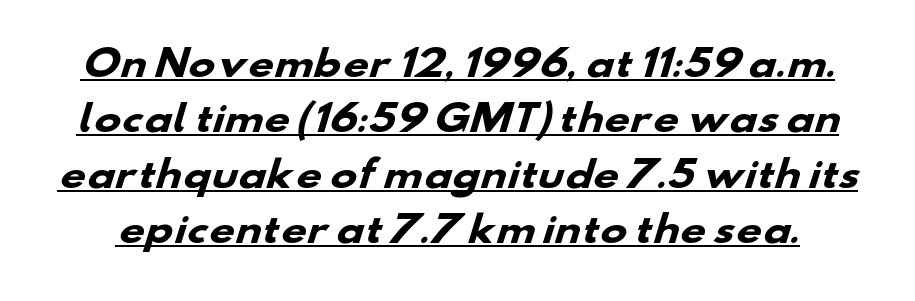
{"serif": "no", "bold": "yes", "weight": "heavy", "width": "wide", "stroke_contrast": "low", "x_height": "small", "monospaced": "no", "underline": "yes", "line_spacing": "normal", "line_spacing_ratio": 1.54, "letter_spacing": "normal", "letter_spacing_em": 0.0, "glyph_px": 36}
